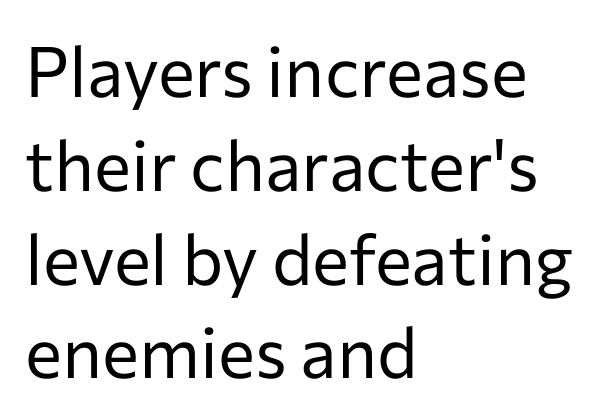
The image shows 70 px regular-weight sans-serif type, upright; set left-aligned, normal line spacing (1.34x), normal letter spacing, not underlined; low stroke contrast and a medium x-height.
